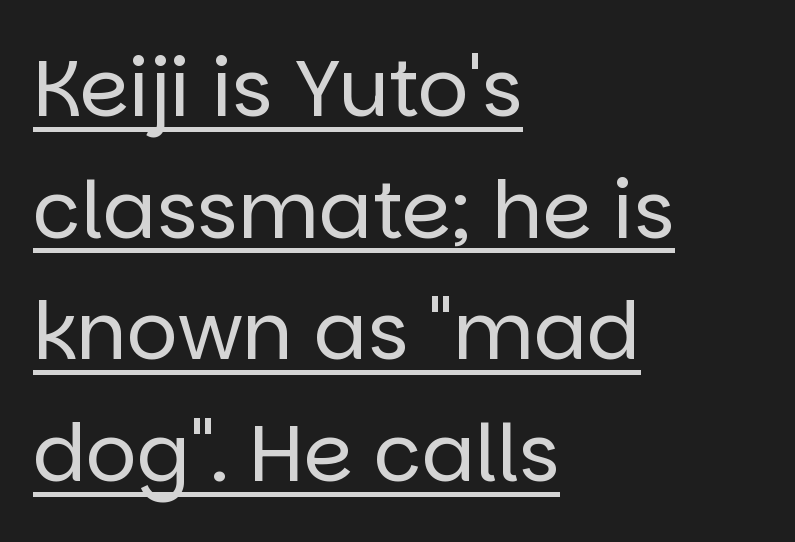
{"serif": "no", "italic": "no", "bold": "no", "weight": "regular", "width": "normal", "stroke_contrast": "low", "x_height": "large", "monospaced": "no", "underline": "yes", "align": "left", "line_spacing": "normal", "line_spacing_ratio": 1.54, "letter_spacing": "normal", "letter_spacing_em": 0.0, "glyph_px": 79}
